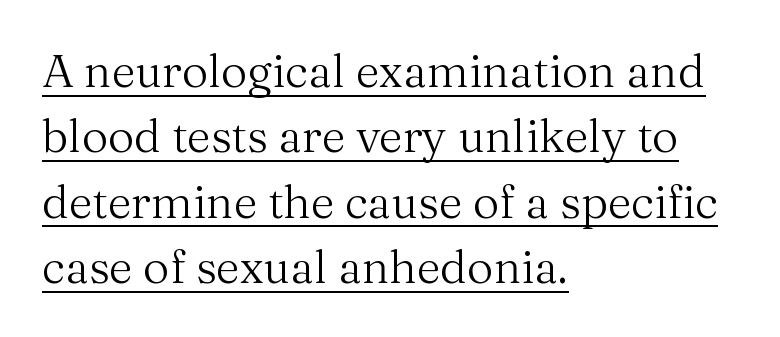
{"serif": "yes", "italic": "no", "bold": "no", "weight": "regular", "width": "normal", "stroke_contrast": "medium", "x_height": "medium", "monospaced": "no", "underline": "yes", "align": "left", "line_spacing": "normal", "line_spacing_ratio": 1.42, "letter_spacing": "normal", "letter_spacing_em": 0.0, "glyph_px": 46}
